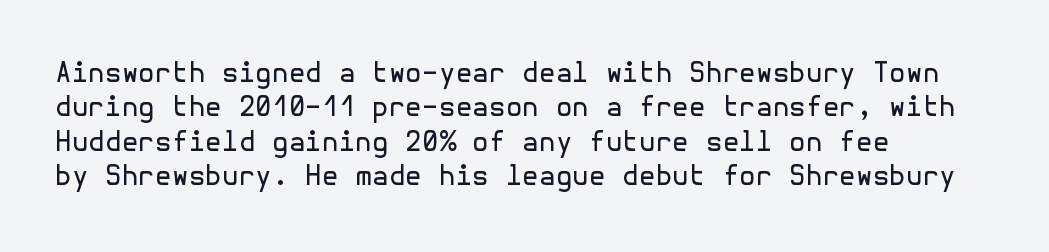
{"italic": "no", "bold": "no", "underline": "no", "align": "left", "line_spacing": "normal", "line_spacing_ratio": 1.27, "letter_spacing": "normal", "letter_spacing_em": 0.0, "glyph_px": 27}
